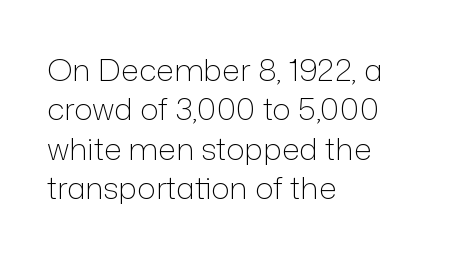
{"serif": "no", "italic": "no", "bold": "no", "weight": "light", "width": "normal", "stroke_contrast": "low", "x_height": "medium", "monospaced": "no", "underline": "no", "align": "left", "line_spacing": "normal", "line_spacing_ratio": 1.27, "letter_spacing": "normal", "letter_spacing_em": 0.0, "glyph_px": 31}
